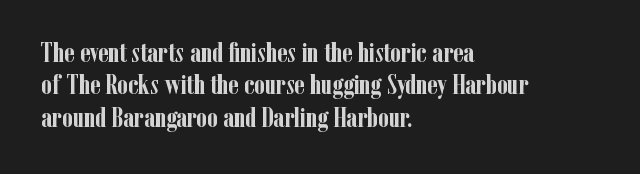
{"italic": "no", "bold": "yes", "underline": "no", "align": "left", "line_spacing_ratio": 1.2, "letter_spacing": "normal", "letter_spacing_em": 0.0, "glyph_px": 27}
